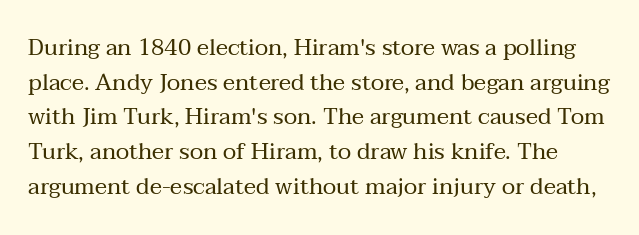
{"italic": "no", "bold": "no", "underline": "no", "line_spacing": "normal", "line_spacing_ratio": 1.51, "letter_spacing": "normal", "letter_spacing_em": 0.0, "glyph_px": 23}
